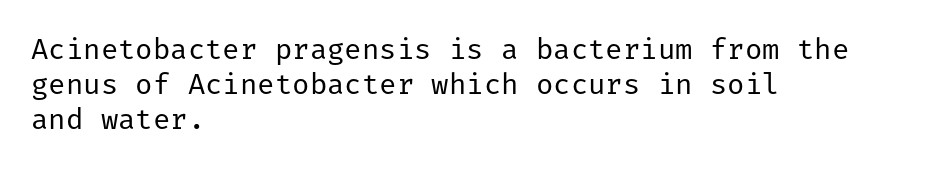
The image shows 29 px regular-weight sans-serif type, upright; set left-aligned, line spacing 1.21x, normal letter spacing, not underlined; low stroke contrast and a medium x-height.
